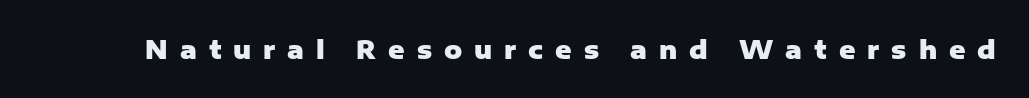
{"italic": "no", "bold": "yes", "underline": "no", "letter_spacing": "wide", "letter_spacing_em": 0.48, "glyph_px": 25}
